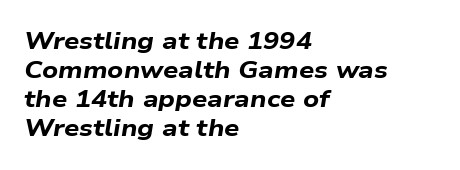
Q: Is the text bold? A: Yes.
Q: Is the text italic (slanted)? A: Yes, it leans right by about 9 degrees.
Q: Is the text underlined? A: No.
Q: How is the paragraph aligned? A: Left-aligned.
Q: Is the spacing between letters normal or unusually wide? A: Normal.
